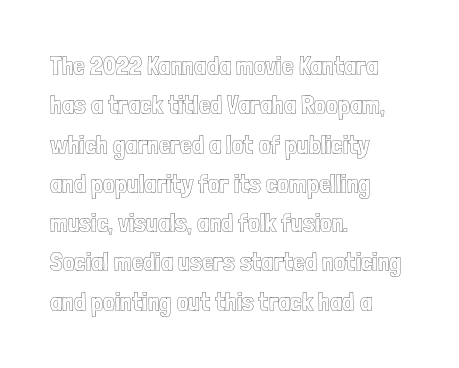
The image shows 26 px text type, upright; set left-aligned, normal line spacing (1.51x), normal letter spacing, not underlined.
